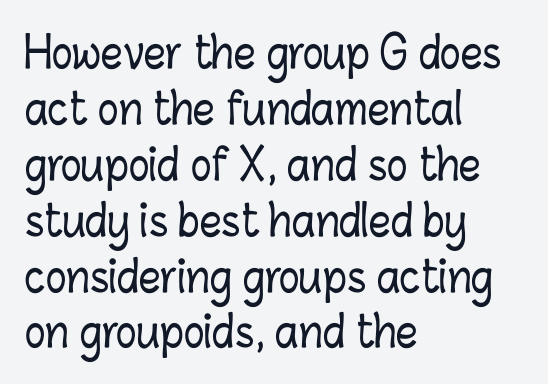
The image shows 43 px condensed type, upright; set left-aligned, normal line spacing (1.3x), normal letter spacing, not underlined; low stroke contrast and a medium x-height.
